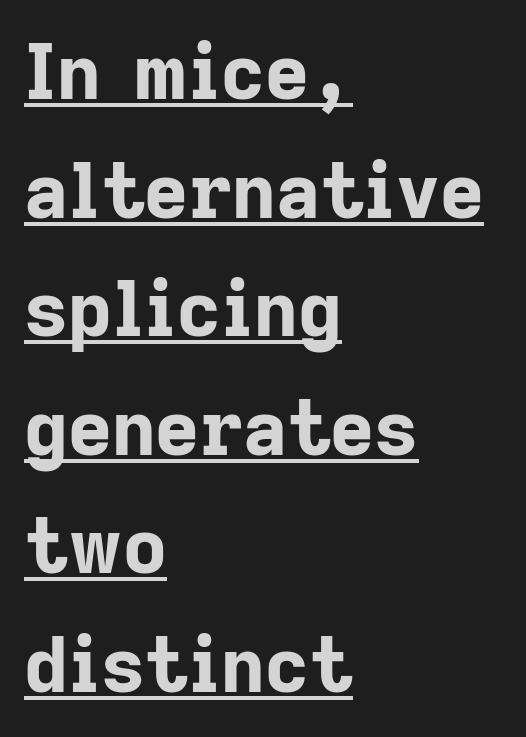
Q: Is the text bold? A: Yes.
Q: Is the text italic (slanted)? A: No, it is upright.
Q: Is the typeface a serif or a sans-serif typeface? A: Sans-serif.
Q: Is the text underlined? A: Yes.
Q: How is the paragraph aligned? A: Left-aligned.
Q: Is the spacing between letters normal or unusually wide? A: Normal.
Q: Is the spacing between lines tight, normal or loose? A: Normal.
Q: Width (condensed, normal, or wide)? A: Normal.
Q: Stroke contrast? A: Low.
Q: x-height? A: Medium.
Q: Monospaced? A: No.
